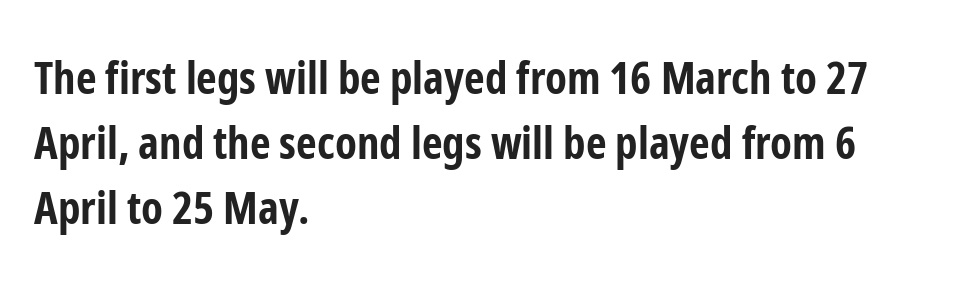
Tracking value appears to be zero — textbook default spacing. Line beginnings align vertically; line endings do not. The axis of the letterforms is exactly vertical. Looks like regular typesetting: each glyph gets only the width it needs. Leading matches the norm, producing a regular column.
